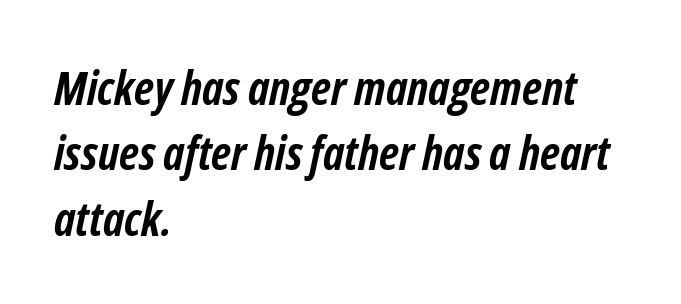
There is no visible air inserted between adjacent glyphs. Compared with typical paragraphs, the rows here are spaced about the same. The glyphs are unaccompanied by any horizontal stroke below them. Set as a true bold cut, around the 700 mark. The typesetter chose a ragged-right arrangement here.
